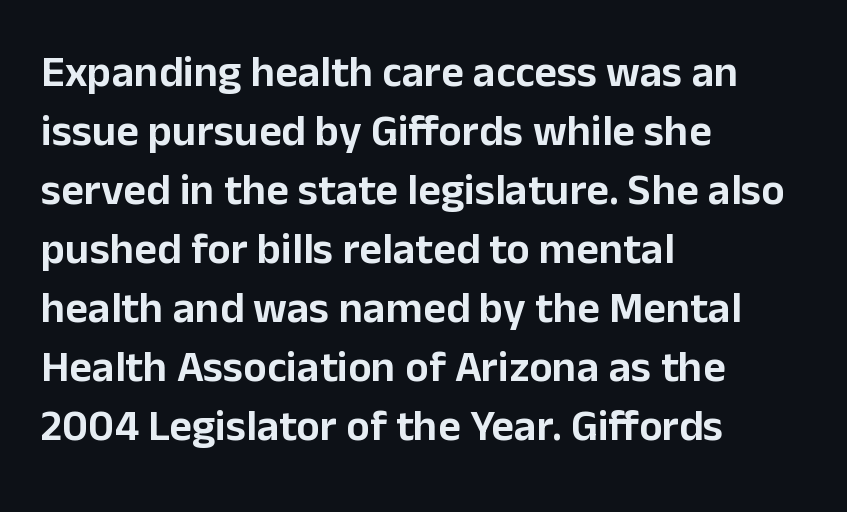
Q: Is the text italic (slanted)? A: No, it is upright.
Q: Is the typeface a serif or a sans-serif typeface? A: Sans-serif.
Q: Is the text underlined? A: No.
Q: How is the paragraph aligned? A: Left-aligned.
Q: Is the spacing between letters normal or unusually wide? A: Normal.
Q: Is the spacing between lines tight, normal or loose? A: Normal.
Q: Width (condensed, normal, or wide)? A: Normal.
Q: Stroke contrast? A: Low.
Q: x-height? A: Medium.
Q: Monospaced? A: No.
